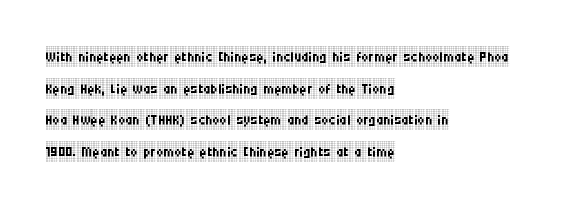
Teacher's note: observe the even left margin — that is flush-left alignment. The passage shown is not underscored anywhere. The rendering uses a moderate line-height, typical for paragraphs. Ascenders rise straight up at ninety degrees. Nobody touched the tracking dial on this one.
